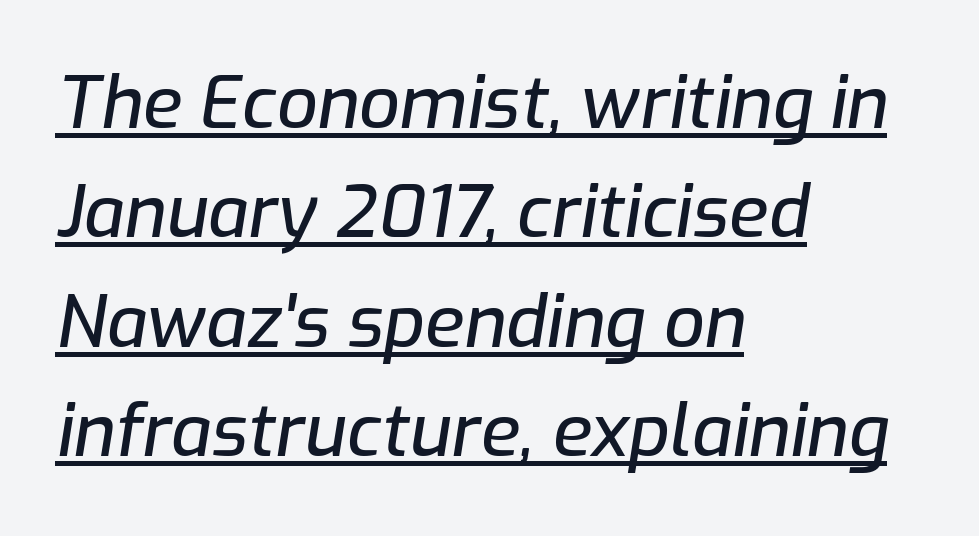
These lines stack with their left ends in a neat column. A typesetter would call this zero additional tracking. The letters advance in unequal steps, a hallmark of proportional type. This is underlined copy, the kind a proofreader might mark for attention. What's the leading like? Ordinary, nothing unusual. The glyphs look as if they've been sheared to an angle.
